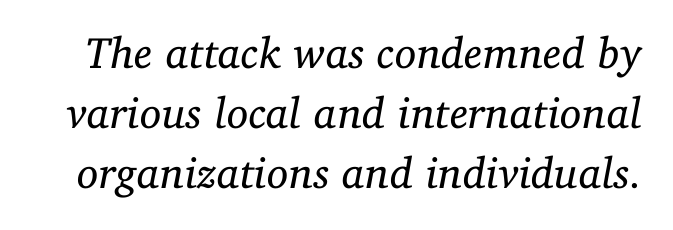
Q: Is the text bold? A: No.
Q: Is the text italic (slanted)? A: Yes, it leans right by about 11 degrees.
Q: Is the typeface a serif or a sans-serif typeface? A: Serif.
Q: Is the text underlined? A: No.
Q: Is the spacing between letters normal or unusually wide? A: Normal.
Q: Is the spacing between lines tight, normal or loose? A: Normal.
Q: Width (condensed, normal, or wide)? A: Normal.
Q: Stroke contrast? A: Low.
Q: x-height? A: Medium.
Q: Monospaced? A: No.
